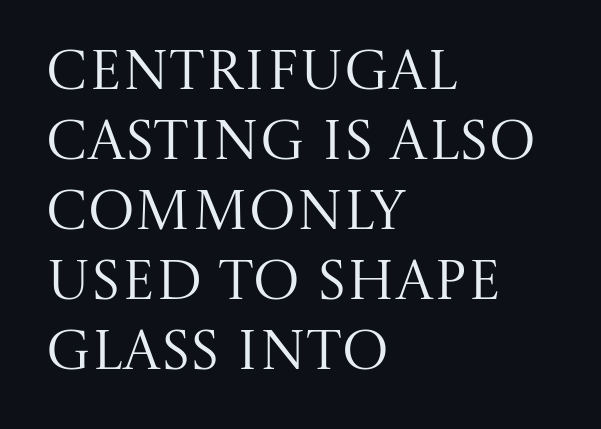
Q: Is the text bold? A: No.
Q: Is the text italic (slanted)? A: No, it is upright.
Q: Is the typeface a serif or a sans-serif typeface? A: Serif.
Q: Is the text underlined? A: No.
Q: How is the paragraph aligned? A: Left-aligned.
Q: Is the spacing between letters normal or unusually wide? A: Normal.
Q: Is the spacing between lines tight, normal or loose? A: Normal.
Q: Width (condensed, normal, or wide)? A: Normal.
Q: Stroke contrast? A: Medium.
Q: x-height? A: Large.
Q: Monospaced? A: No.
